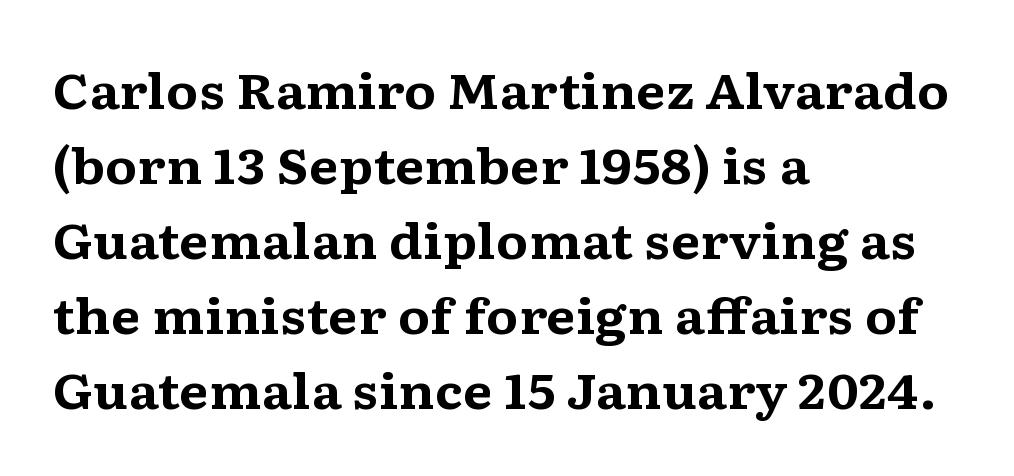
Words appear dense and cohesive because spacing is normal. Regarding serifs, this sample has them. This rendering features lettering with no underline. Here the designer chose a conventional face with non-uniform glyph widths.
